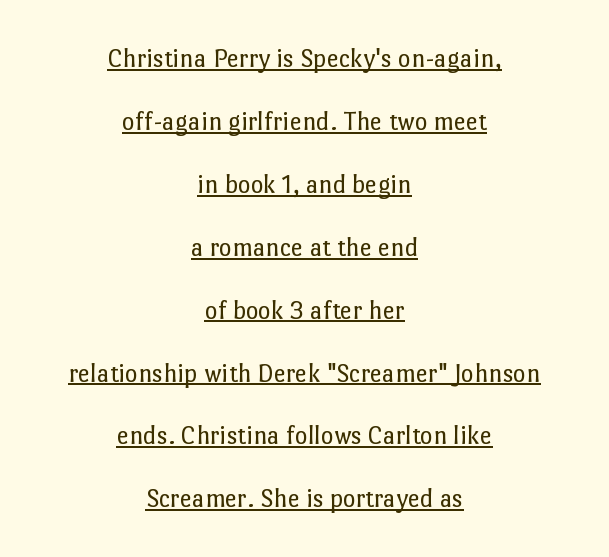
{"italic": "no", "bold": "no", "underline": "yes", "align": "center", "line_spacing": "loose", "line_spacing_ratio": 2.33, "letter_spacing": "normal", "letter_spacing_em": 0.0, "glyph_px": 27}
